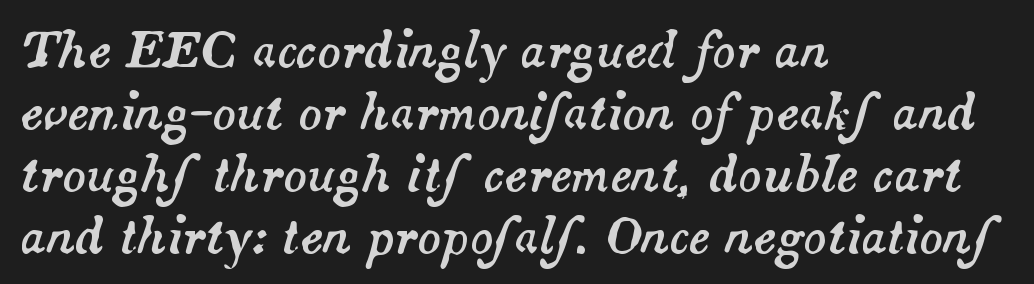
The passage is arranged the way most books set body copy — flush left. A typesetter would call this zero additional tracking. The axis of the letterforms is tilted away from vertical. Does the leading feel generous? No, just average.
